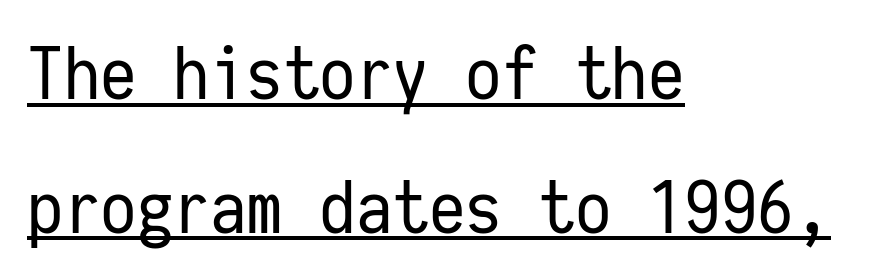
A continuous stroke trails under the words, as in a hyperlink. Left-aligned paragraph, ragged on the right. Serifs: no, the terminals of the letterforms are clean. This reads as an unemphasized weight, regular at the heaviest.
